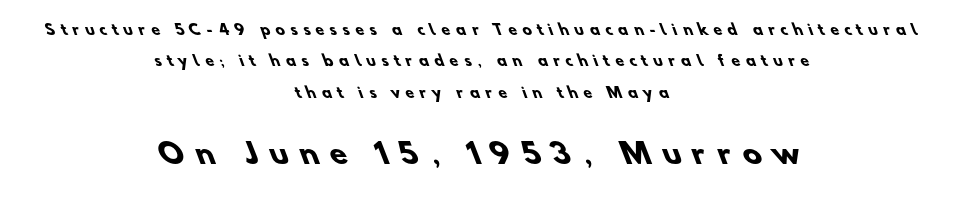
What weight is shown? A full bold with thick strokes. Compare the two chunks: the lower has the greater cap height. Line spacing here is loose. A typesetter would call this proportional, since set widths differ per character. Is the block centered? Yes — each line is placed symmetrically about the middle. The text was rendered using a sans face with plain stroke endings.
